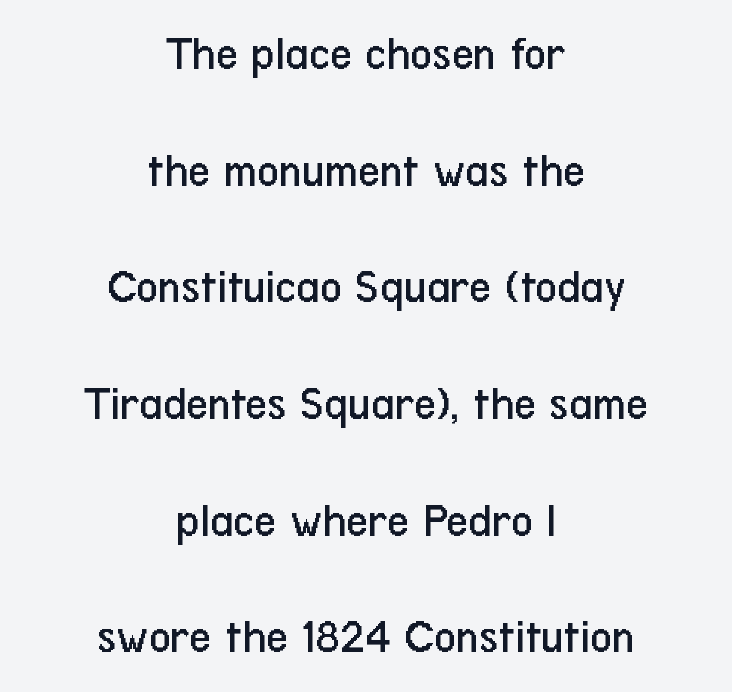
Q: Is the text bold? A: No.
Q: Is the text italic (slanted)? A: No, it is upright.
Q: Is the typeface a serif or a sans-serif typeface? A: Sans-serif.
Q: Is the text underlined? A: No.
Q: How is the paragraph aligned? A: Centered.
Q: Is the spacing between letters normal or unusually wide? A: Normal.
Q: Is the spacing between lines tight, normal or loose? A: Loose.
Q: Width (condensed, normal, or wide)? A: Condensed.
Q: Stroke contrast? A: Low.
Q: x-height? A: Medium.
Q: Monospaced? A: No.
